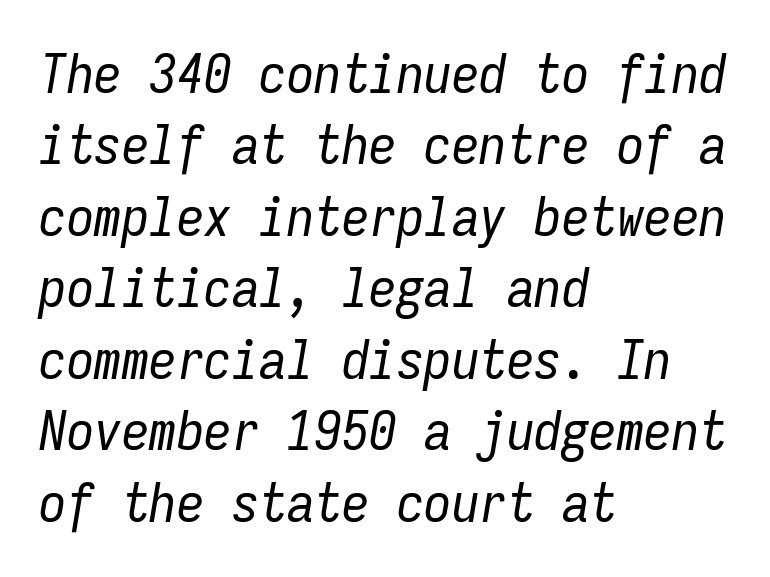
Weight: not bold — regular or lighter. A normal amount of white space separates one row of letters from the next. Line starts are locked; line ends wander. The letters are slanted; this is an italic face. The rendering keeps characters at their native spacing. Has an underline been added? It has not.
